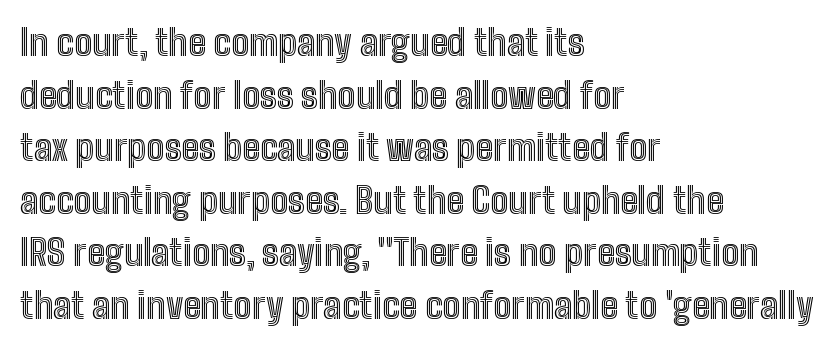
Is this a fixed-width face? No — the glyphs have proportional, varying widths. The gap between lines stays unmarked. Alignment: flush left. The specimen reads as upright at a glance. The designer left line spacing at the default.
